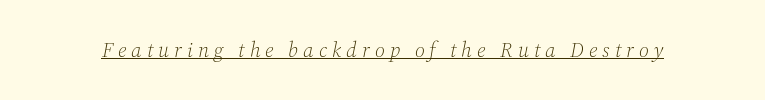
The rendering applies a slant to the glyphs. The tracking jumps out immediately: characters are airy and widely separated. Like a heading marked for emphasis, these lines bear an underscore. Is this a heavy cut? Hardly; it is regular or lighter.
